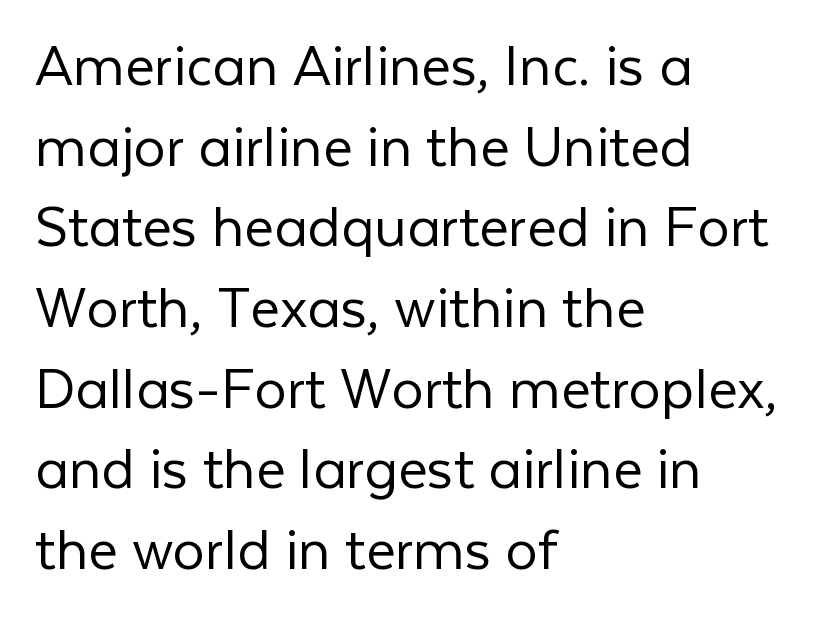
{"serif": "no", "italic": "no", "bold": "no", "weight": "light", "width": "normal", "stroke_contrast": "low", "x_height": "medium", "monospaced": "no", "underline": "no", "align": "left", "line_spacing": "normal", "line_spacing_ratio": 1.26, "letter_spacing": "normal", "letter_spacing_em": 0.0, "glyph_px": 64}
